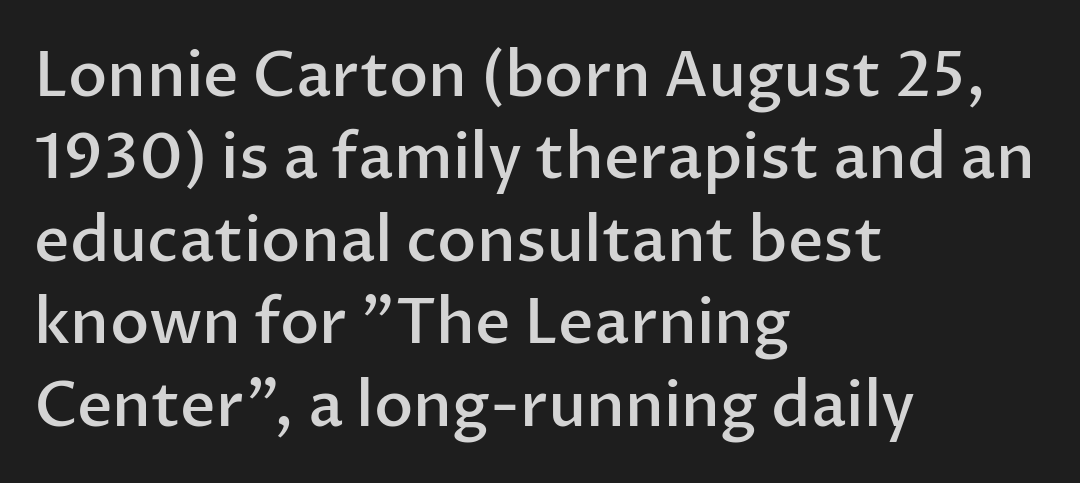
All the whitespace from short lines collects on the right. This block has exactly the height ordinary leading produces. Here the designer chose a conventional face with non-uniform glyph widths. In terms of posture, this sample is upright. Look at the stroke-to-counter ratio: somewhat heavy, a semibold. The line texture is even and compact thanks to regular tracking.
